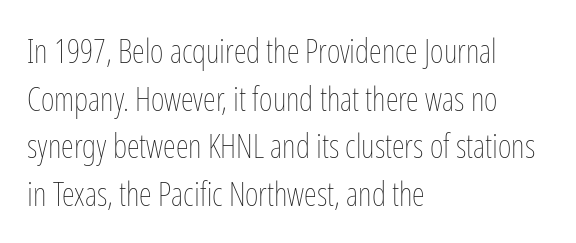
If you drew a ruler down the left edge, every line would touch it. What stands out about the letter spacing? Nothing — it is the standard amount. The foot of each line stays bare and open. Character widths vary here, with narrow letters taking less room than wide ones. Summary of weight: not heavy and not bold.
